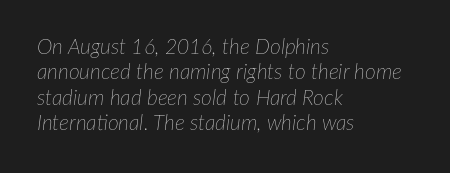
{"italic": "yes", "lean": "right", "slant_degrees": 7, "bold": "no", "underline": "no", "align": "left", "line_spacing_ratio": 1.21, "letter_spacing": "normal", "letter_spacing_em": 0.0, "glyph_px": 21}
